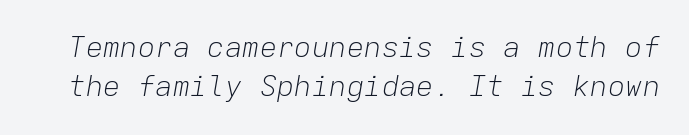
{"italic": "yes", "lean": "right", "slant_degrees": 9, "bold": "no", "weight": "light", "width": "normal", "stroke_contrast": "low", "x_height": "medium", "monospaced": "yes", "underline": "no", "line_spacing": "normal", "line_spacing_ratio": 1.35, "letter_spacing": "normal", "letter_spacing_em": 0.0, "glyph_px": 29}
